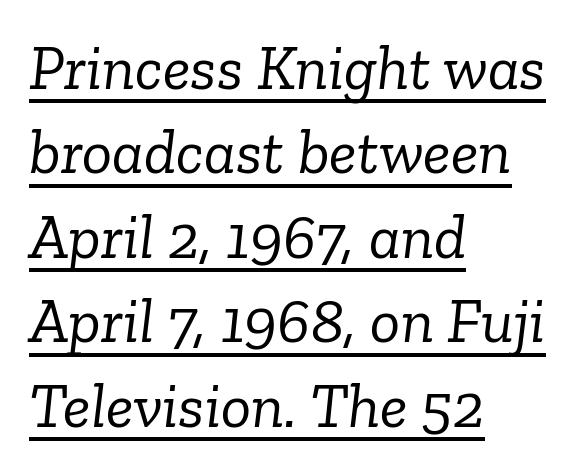
Q: Is the text bold? A: No.
Q: Is the text italic (slanted)? A: Yes, it leans right by about 6 degrees.
Q: Is the typeface a serif or a sans-serif typeface? A: Serif.
Q: Is the text underlined? A: Yes.
Q: How is the paragraph aligned? A: Left-aligned.
Q: Is the spacing between letters normal or unusually wide? A: Normal.
Q: Is the spacing between lines tight, normal or loose? A: Normal.
Q: Width (condensed, normal, or wide)? A: Normal.
Q: Stroke contrast? A: Low.
Q: x-height? A: Medium.
Q: Monospaced? A: No.
